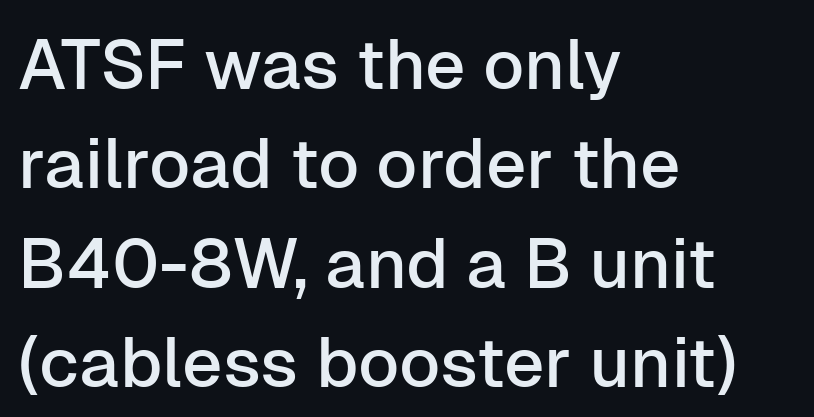
Q: Is the text italic (slanted)? A: No, it is upright.
Q: Is the typeface a serif or a sans-serif typeface? A: Sans-serif.
Q: Is the text underlined? A: No.
Q: How is the paragraph aligned? A: Left-aligned.
Q: Is the spacing between letters normal or unusually wide? A: Normal.
Q: Is the spacing between lines tight, normal or loose? A: Normal.
Q: Width (condensed, normal, or wide)? A: Normal.
Q: Stroke contrast? A: Low.
Q: x-height? A: Medium.
Q: Monospaced? A: No.
